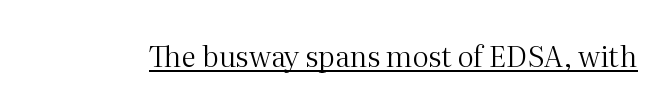
{"serif": "yes", "italic": "no", "bold": "no", "weight": "regular", "width": "normal", "stroke_contrast": "medium", "x_height": "medium", "monospaced": "no", "underline": "yes", "letter_spacing": "normal", "letter_spacing_em": 0.0, "glyph_px": 29}
